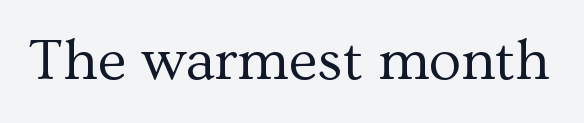
Q: Is the text bold? A: No.
Q: Is the text italic (slanted)? A: No, it is upright.
Q: Is the typeface a serif or a sans-serif typeface? A: Serif.
Q: Is the text underlined? A: No.
Q: Is the spacing between letters normal or unusually wide? A: Normal.
Q: Width (condensed, normal, or wide)? A: Normal.
Q: Stroke contrast? A: Medium.
Q: x-height? A: Medium.
Q: Monospaced? A: No.
